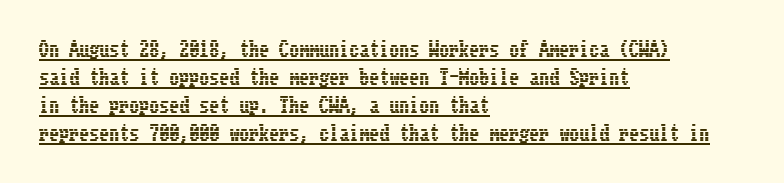
The image shows 20 px text type, upright; set left-aligned, normal line spacing (1.4x), normal letter spacing, underlined.
